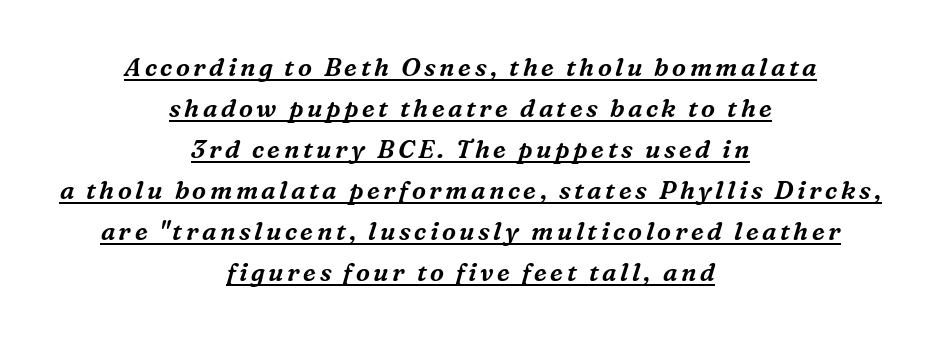
Q: Is the text italic (slanted)? A: Yes, it leans right by about 16 degrees.
Q: Is the text underlined? A: Yes.
Q: How is the paragraph aligned? A: Centered.
Q: Is the spacing between lines tight, normal or loose? A: Normal.
